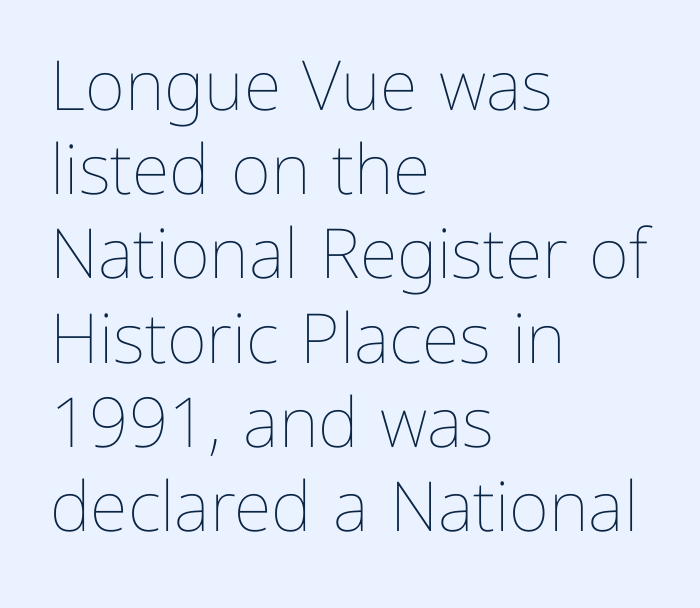
Does extra space separate the letters? No, they use regular spacing. A clean baseline with only descenders dipping below it. Think standard paragraph weight, or any step lighter than that. Proportional: the letters do not fall into vertical columns.
